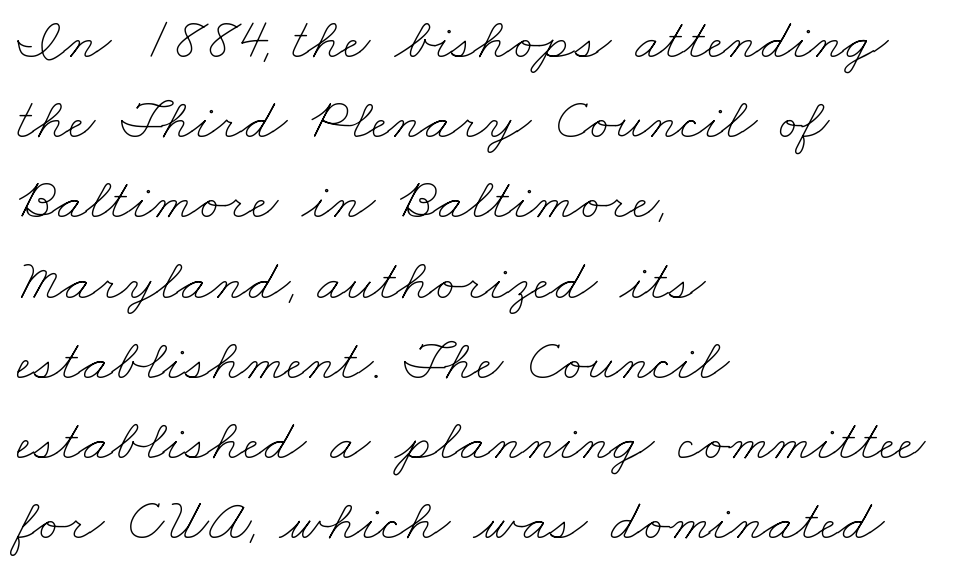
Q: Is the text bold? A: No.
Q: Is the text underlined? A: No.
Q: How is the paragraph aligned? A: Left-aligned.
Q: Is the spacing between letters normal or unusually wide? A: Normal.
Q: Is the spacing between lines tight, normal or loose? A: Normal.
Q: Width (condensed, normal, or wide)? A: Wide.
Q: Stroke contrast? A: Low.
Q: x-height? A: Small.
Q: Monospaced? A: No.
